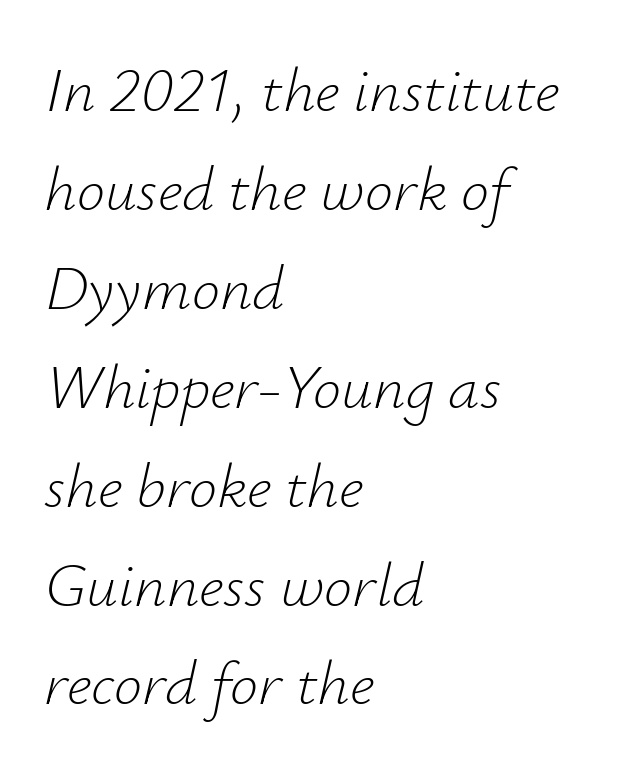
Q: Is the text bold? A: No.
Q: Is the text italic (slanted)? A: Yes, it leans right by about 12 degrees.
Q: Is the text underlined? A: No.
Q: How is the paragraph aligned? A: Left-aligned.
Q: Is the spacing between letters normal or unusually wide? A: Normal.
Q: Is the spacing between lines tight, normal or loose? A: Normal.
Q: Width (condensed, normal, or wide)? A: Normal.
Q: Stroke contrast? A: Low.
Q: x-height? A: Small.
Q: Monospaced? A: No.
